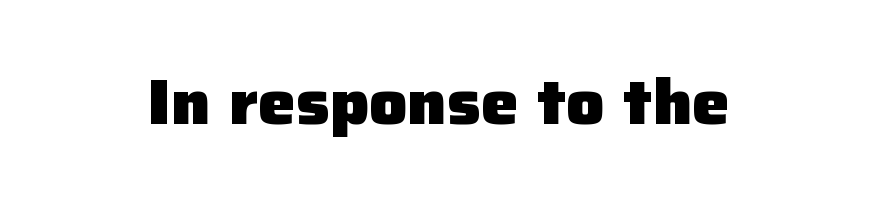
The image shows 63 px heavy sans-serif type, upright; set normal letter spacing, not underlined; low stroke contrast and a medium x-height.
